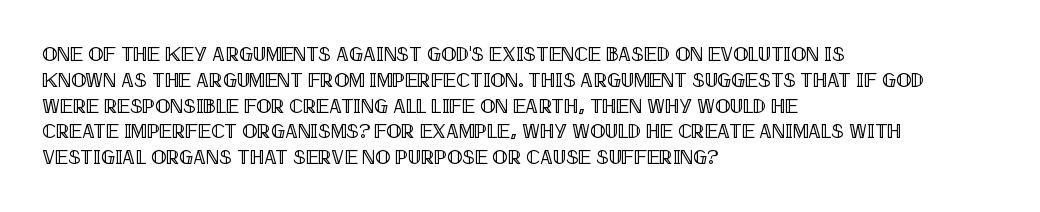
The image shows 20 px text type, upright; set left-aligned, normal line spacing (1.29x), normal letter spacing, not underlined.
